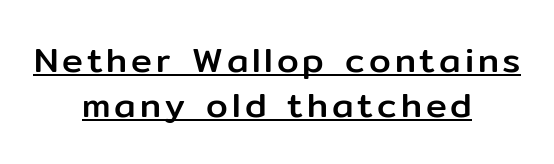
{"serif": "no", "italic": "no", "width": "normal", "stroke_contrast": "low", "x_height": "medium", "monospaced": "no", "underline": "yes", "align": "center", "line_spacing": "normal", "line_spacing_ratio": 1.29, "glyph_px": 35}
